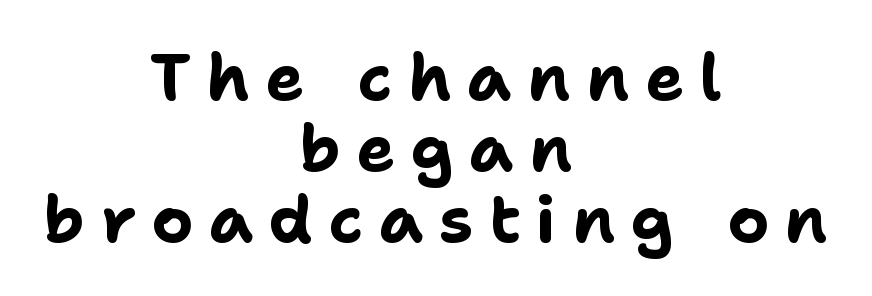
The image shows 65 px bold sans-serif type, upright; set centered, tight line spacing (1.09x), unusually wide letter spacing (+0.24 em), not underlined; low stroke contrast and a medium x-height.
